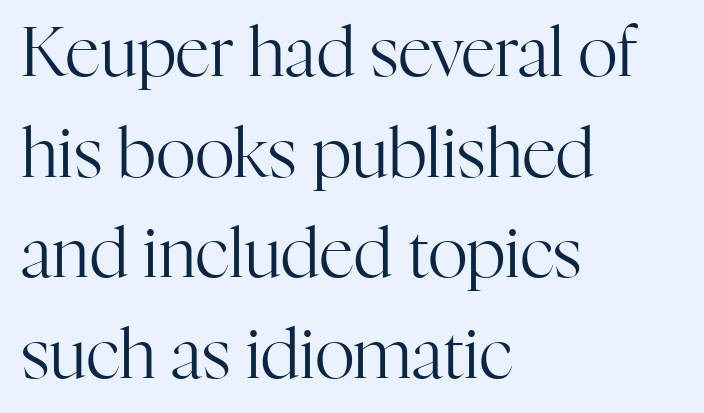
{"serif": "yes", "italic": "no", "bold": "no", "weight": "regular", "width": "normal", "stroke_contrast": "high", "x_height": "medium", "monospaced": "no", "underline": "no", "align": "left", "line_spacing": "normal", "line_spacing_ratio": 1.48, "letter_spacing": "normal", "letter_spacing_em": 0.0, "glyph_px": 68}
